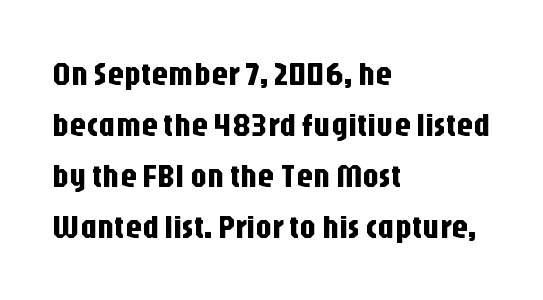
{"serif": "no", "italic": "no", "width": "condensed", "stroke_contrast": "low", "x_height": "large", "monospaced": "no", "underline": "no", "align": "left", "line_spacing": "normal", "line_spacing_ratio": 1.55, "letter_spacing": "normal", "letter_spacing_em": 0.0, "glyph_px": 33}
